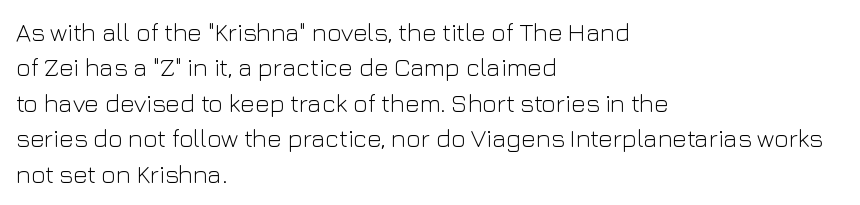
Q: Is the text bold? A: No.
Q: Is the text italic (slanted)? A: No, it is upright.
Q: Is the text underlined? A: No.
Q: How is the paragraph aligned? A: Left-aligned.
Q: Is the spacing between letters normal or unusually wide? A: Normal.
Q: Is the spacing between lines tight, normal or loose? A: Normal.
